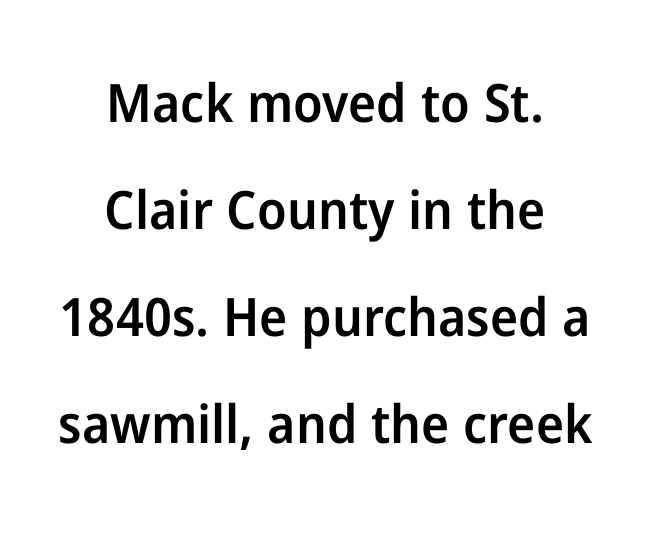
The image shows 53 px semibold sans-serif type, upright; set centered, loose line spacing (2.02x), normal letter spacing, not underlined; low stroke contrast and a medium x-height.
